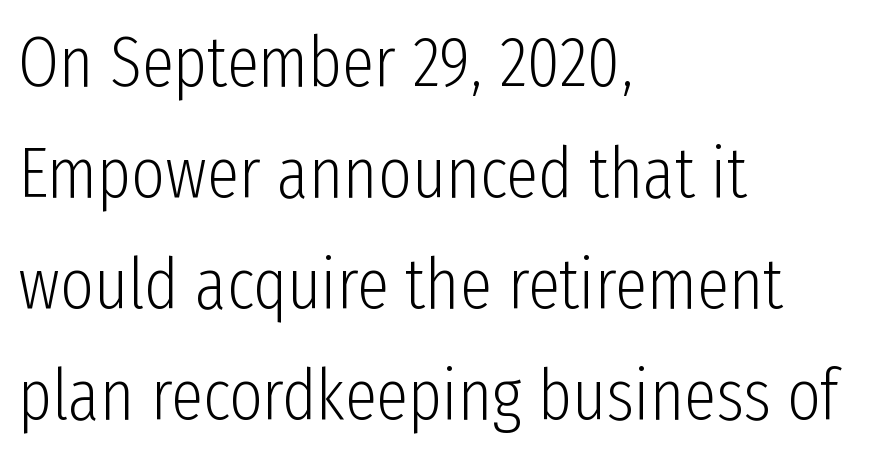
{"serif": "no", "italic": "no", "bold": "no", "weight": "light", "width": "condensed", "stroke_contrast": "low", "x_height": "medium", "monospaced": "no", "underline": "no", "align": "left", "line_spacing": "normal", "line_spacing_ratio": 1.54, "letter_spacing": "normal", "letter_spacing_em": 0.0, "glyph_px": 72}
